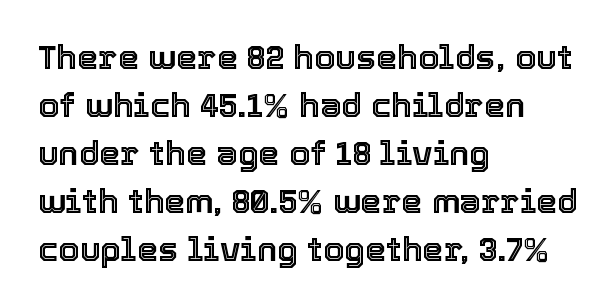
Q: Is the text italic (slanted)? A: No, it is upright.
Q: Is the text underlined? A: No.
Q: How is the paragraph aligned? A: Left-aligned.
Q: Is the spacing between letters normal or unusually wide? A: Normal.
Q: Is the spacing between lines tight, normal or loose? A: Normal.
Q: Width (condensed, normal, or wide)? A: Normal.
Q: x-height? A: Medium.
Q: Monospaced? A: No.
